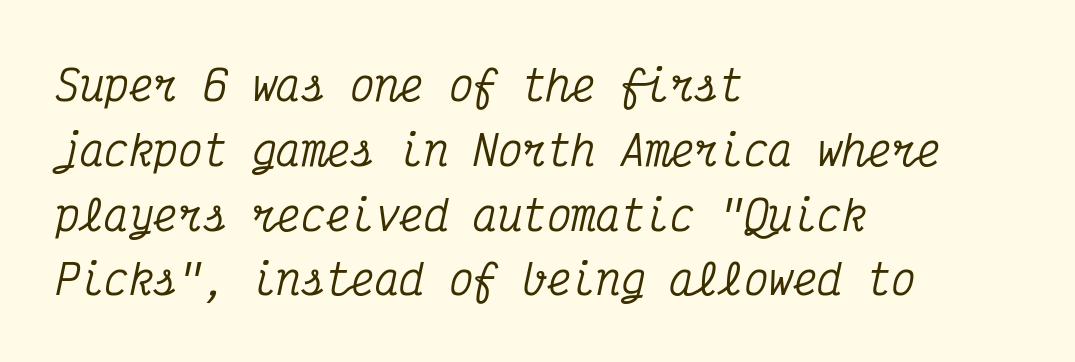
Q: Is the text italic (slanted)? A: Yes, it leans right by about 12 degrees.
Q: Is the typeface a serif or a sans-serif typeface? A: Serif.
Q: Is the text underlined? A: No.
Q: How is the paragraph aligned? A: Left-aligned.
Q: Is the spacing between letters normal or unusually wide? A: Normal.
Q: Is the spacing between lines tight, normal or loose? A: Normal.
Q: Width (condensed, normal, or wide)? A: Condensed.
Q: Stroke contrast? A: Medium.
Q: x-height? A: Medium.
Q: Monospaced? A: Yes.
